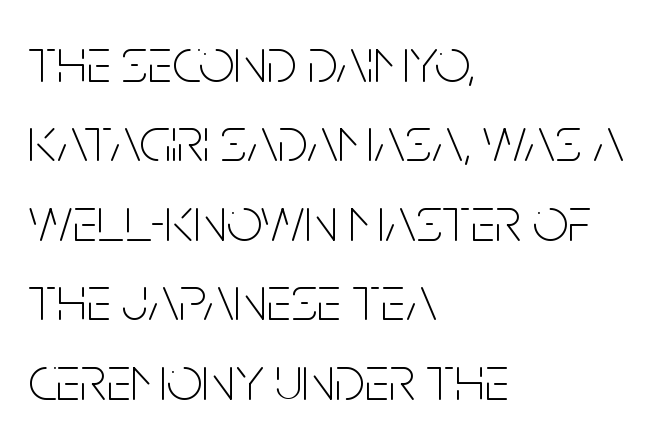
{"serif": "no", "italic": "no", "bold": "no", "weight": "thin", "width": "condensed", "stroke_contrast": "low", "x_height": "large", "monospaced": "no", "underline": "no", "align": "left", "line_spacing": "normal", "line_spacing_ratio": 1.26, "letter_spacing": "normal", "letter_spacing_em": 0.0, "glyph_px": 63}
